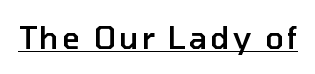
{"serif": "no", "italic": "no", "bold": "semi", "weight": "semibold", "width": "normal", "stroke_contrast": "low", "x_height": "medium", "monospaced": "no", "underline": "yes", "glyph_px": 31}
